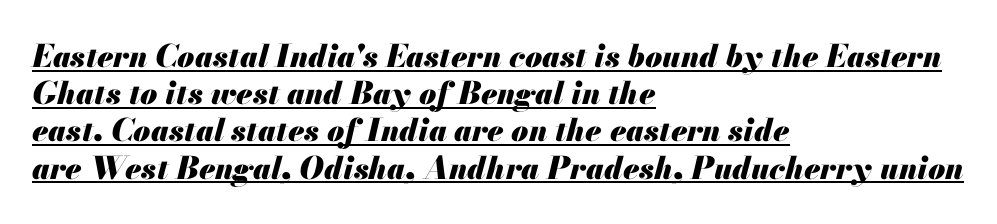
{"italic": "yes", "lean": "right", "slant_degrees": 13, "bold": "yes", "weight": "heavy", "width": "normal", "stroke_contrast": "medium", "x_height": "small", "monospaced": "no", "underline": "yes", "align": "left", "line_spacing_ratio": 1.2, "letter_spacing": "normal", "letter_spacing_em": 0.0, "glyph_px": 31}
